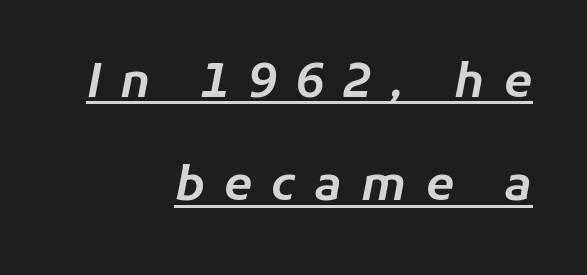
These characters rest on top of a visible drawn line. Summary of vertical rhythm: relaxed, with wide interline spacing. Alignment: flush right. Style check: oblique.
